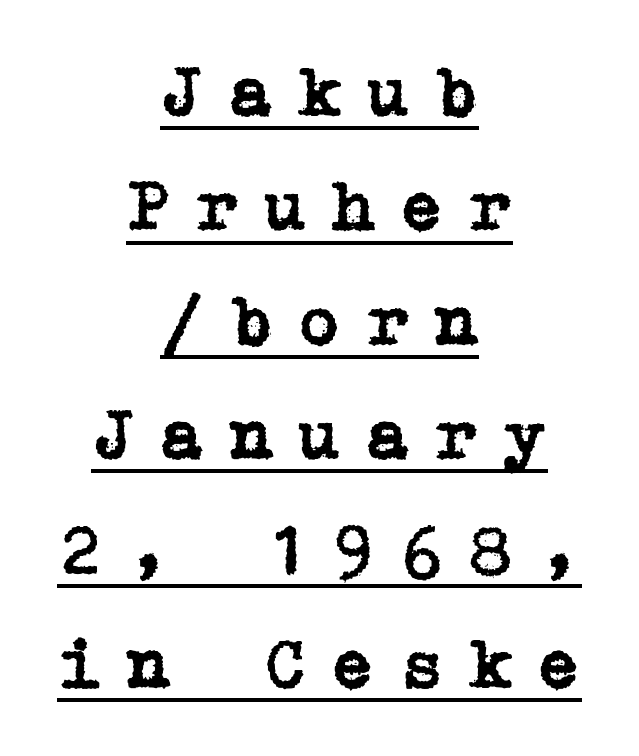
Q: Is the text italic (slanted)? A: No, it is upright.
Q: Is the typeface a serif or a sans-serif typeface? A: Serif.
Q: Is the text underlined? A: Yes.
Q: How is the paragraph aligned? A: Centered.
Q: Is the spacing between letters normal or unusually wide? A: Unusually wide.
Q: Is the spacing between lines tight, normal or loose? A: Normal.
Q: Width (condensed, normal, or wide)? A: Normal.
Q: Stroke contrast? A: Low.
Q: x-height? A: Medium.
